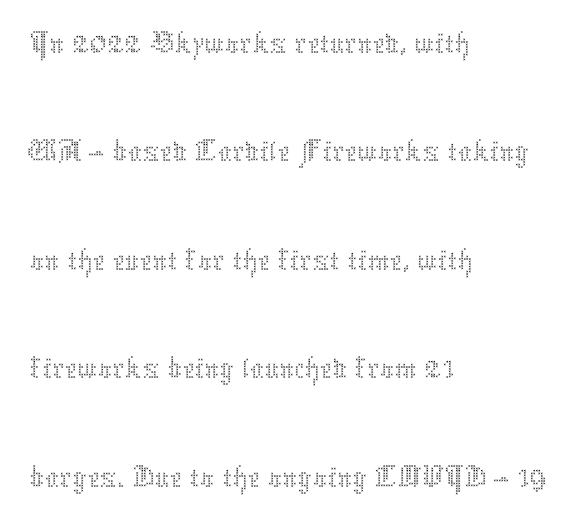
Inter-character spacing is left at the font's built-in metrics. The face used here is proportionally spaced, like ordinary book or web type. Caption: face not bold, strokes unweighted. Upright lettering throughout. A bare baseline throughout the passage.
